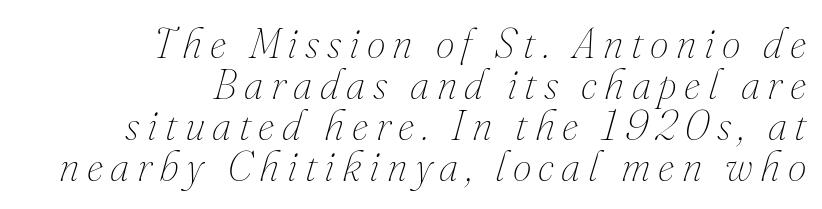
The typesetter chose a ragged-left arrangement here. Does the lettering tilt? It does — this is italic. Character widths vary here, with narrow letters taking less room than wide ones. Anything drawn beneath the words? Only blank space. Weight: not bold — regular or lighter. Notice how descenders almost collide with the ascenders below — that's tight leading.
